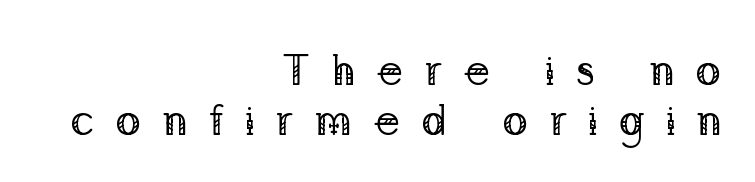
Q: Is the text bold? A: No.
Q: Is the text italic (slanted)? A: No, it is upright.
Q: Is the typeface a serif or a sans-serif typeface? A: Serif.
Q: Is the text underlined? A: No.
Q: How is the paragraph aligned? A: Right-aligned.
Q: Is the spacing between letters normal or unusually wide? A: Unusually wide.
Q: Width (condensed, normal, or wide)? A: Normal.
Q: Stroke contrast? A: Low.
Q: x-height? A: Medium.
Q: Monospaced? A: No.
